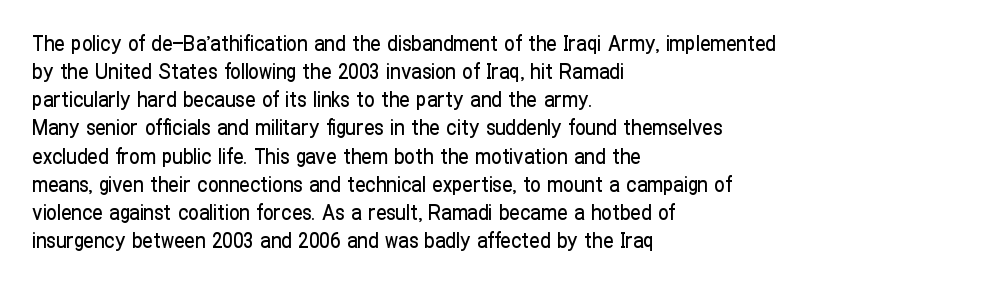
The image shows 21 px text type, upright; set left-aligned, normal line spacing (1.34x), normal letter spacing, not underlined.
